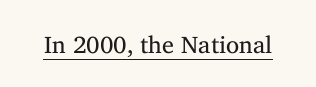
The image shows 24 px text type, upright; set normal letter spacing, underlined.
